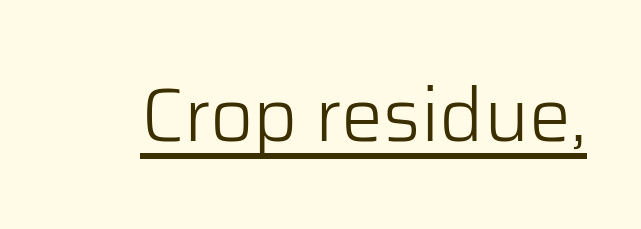
Upright lettering throughout. Observe the ordinary spacing: letters are neighbours, not strangers. The sample's only ornament is a line tracing under the words. The rendering shows plain stroke endings on the letterforms — a sans-serif design. On a weight scale, this lands at 450 or below.
